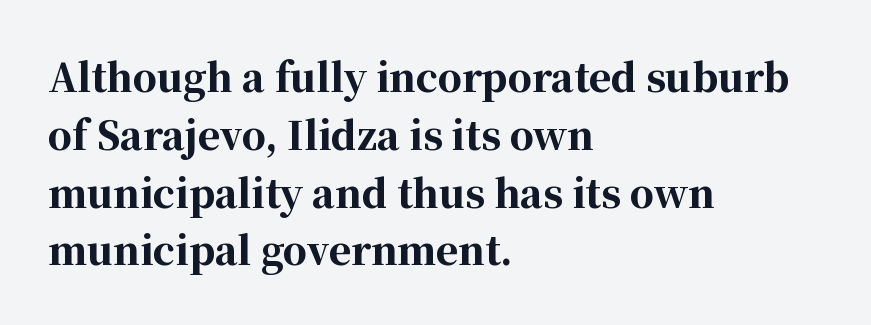
Thick stems and heavy bowls — unmistakably bold. The face used here is rendered with its standard letterfit. Horizontal bands of white between lines are of average thickness. The strip under each line holds only bare page.
